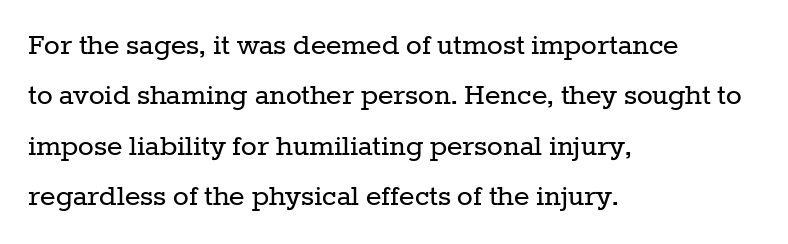
The image shows 33 px regular-weight serif type, upright; set left-aligned, normal line spacing (1.53x), normal letter spacing, not underlined; low stroke contrast and a medium x-height.
